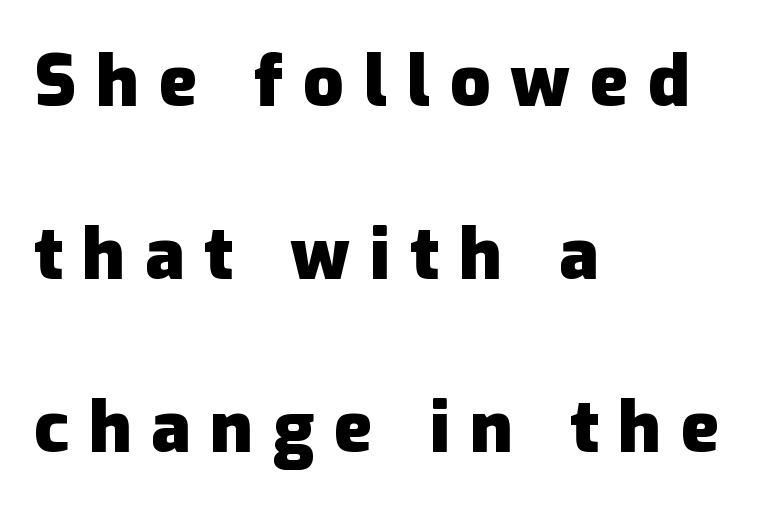
Q: Is the text bold? A: Yes.
Q: Is the text italic (slanted)? A: No, it is upright.
Q: Is the typeface a serif or a sans-serif typeface? A: Sans-serif.
Q: Is the text underlined? A: No.
Q: How is the paragraph aligned? A: Left-aligned.
Q: Is the spacing between letters normal or unusually wide? A: Unusually wide.
Q: Is the spacing between lines tight, normal or loose? A: Loose.
Q: Width (condensed, normal, or wide)? A: Normal.
Q: Stroke contrast? A: Low.
Q: x-height? A: Medium.
Q: Monospaced? A: No.
